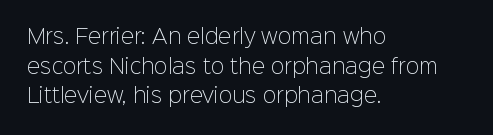
Compared with a typical body face, this is equally light or lighter still. The line texture is even and compact thanks to regular tracking. The space directly below the letters is spotless. Nope, not italic — everything's standing straight.
